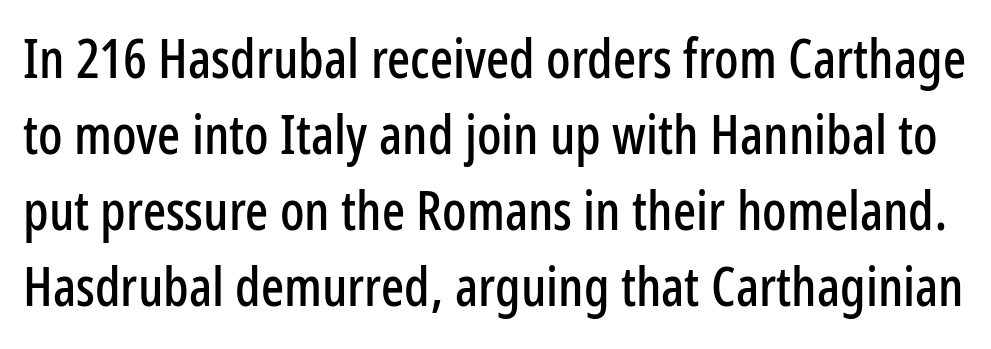
Check where the strokes stop: nothing finishes them off — pure sans. Looks like regular typesetting: each glyph gets only the width it needs. Vertical spacing — default. Does extra space separate the letters? No, they use regular spacing. The type sits square on the baseline with zero lean. Each row of text sits above clean, open space.
